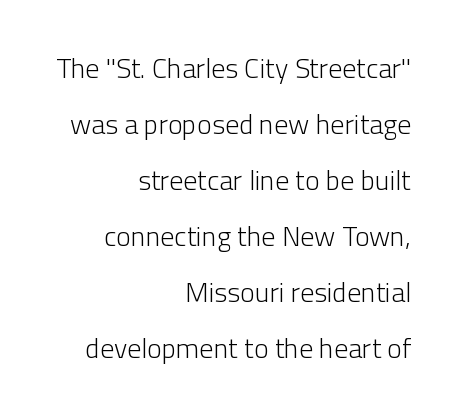
Q: Is the text bold? A: No.
Q: Is the text italic (slanted)? A: No, it is upright.
Q: Is the typeface a serif or a sans-serif typeface? A: Sans-serif.
Q: Is the text underlined? A: No.
Q: How is the paragraph aligned? A: Right-aligned.
Q: Is the spacing between letters normal or unusually wide? A: Normal.
Q: Is the spacing between lines tight, normal or loose? A: Loose.
Q: Width (condensed, normal, or wide)? A: Normal.
Q: Stroke contrast? A: Low.
Q: x-height? A: Medium.
Q: Monospaced? A: No.
